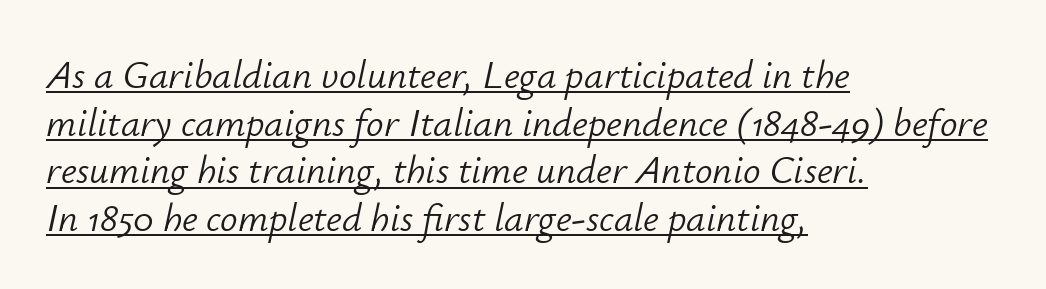
The compositor pushed each line to the left boundary. Each letter keeps its own natural width here, so spacing adapts to shape. What decoration does the sample have? An underline. A quiet, ordinary-to-light weight characterises the typeface. The line texture is even and compact thanks to regular tracking.
